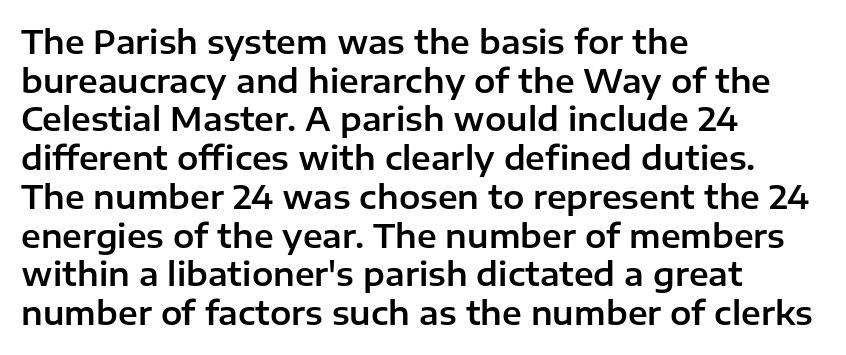
Caption: multi-line text, flush left, ragged right. These lines are rendered in a variable-pitch font. Examine the stroke ends and you'll find no serifs. A clean baseline with only descenders dipping below it. The horizontal fit of the characters is conventional and even.
